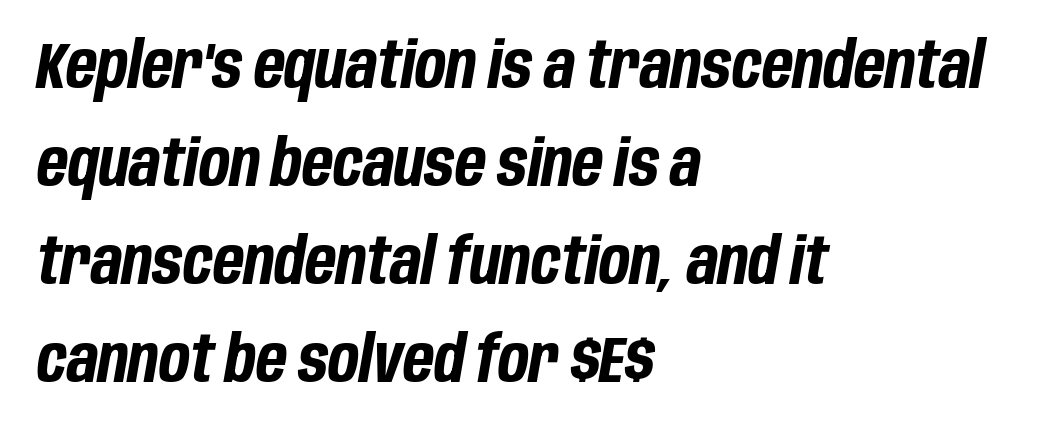
The image shows 64 px bold, condensed type, italic (leaning right); set left-aligned, normal line spacing (1.53x), normal letter spacing, not underlined; low stroke contrast and a large x-height.
